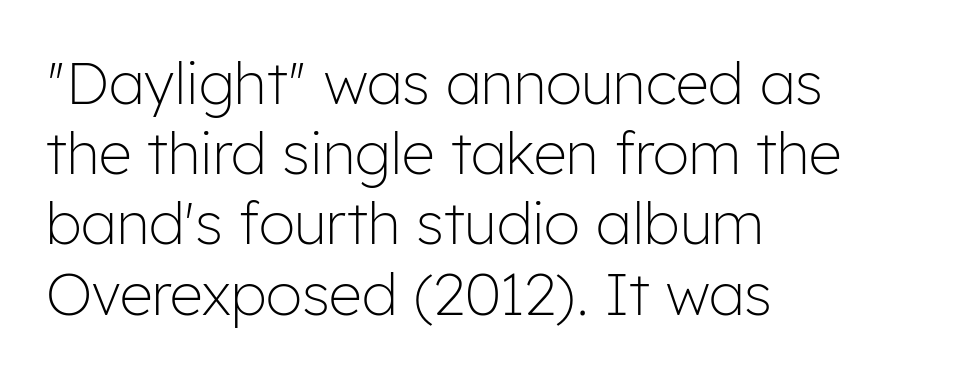
Q: Is the text bold? A: No.
Q: Is the text italic (slanted)? A: No, it is upright.
Q: Is the typeface a serif or a sans-serif typeface? A: Sans-serif.
Q: Is the text underlined? A: No.
Q: How is the paragraph aligned? A: Left-aligned.
Q: Is the spacing between letters normal or unusually wide? A: Normal.
Q: Width (condensed, normal, or wide)? A: Normal.
Q: Stroke contrast? A: Low.
Q: x-height? A: Medium.
Q: Monospaced? A: No.
